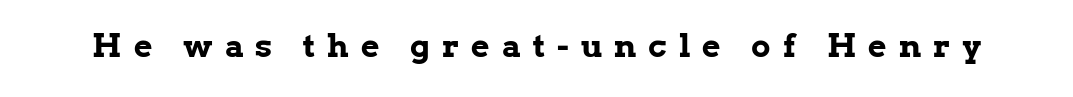
Q: Is the text bold? A: Yes.
Q: Is the text italic (slanted)? A: No, it is upright.
Q: Is the typeface a serif or a sans-serif typeface? A: Serif.
Q: Is the text underlined? A: No.
Q: Is the spacing between letters normal or unusually wide? A: Unusually wide.
Q: Width (condensed, normal, or wide)? A: Normal.
Q: Stroke contrast? A: Low.
Q: x-height? A: Medium.
Q: Monospaced? A: No.
